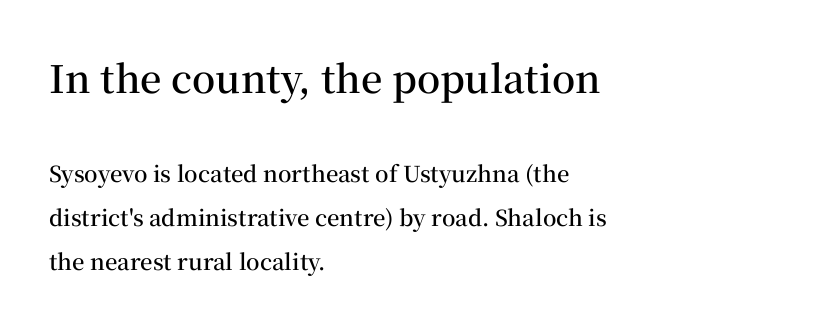
Here the designer chose a conventional face with non-uniform glyph widths. Nobody touched the tracking dial on this one. Words float on clear page, feet unadorned. Firm but not heavy-handed strokes: this text is semibold.
